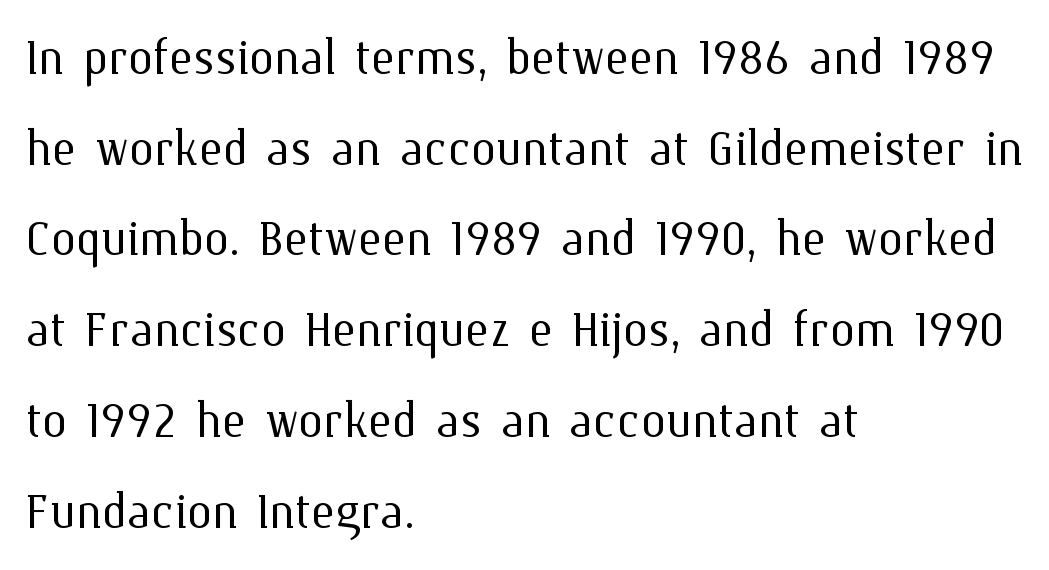
The image shows 63 px light type, upright; set left-aligned, normal line spacing (1.44x), normal letter spacing, not underlined; medium stroke contrast and a medium x-height.
